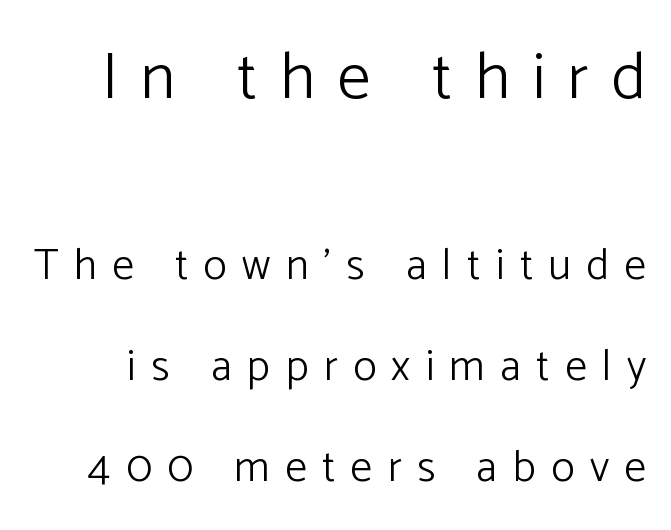
Q: Is the text bold? A: No.
Q: Is the text italic (slanted)? A: No, it is upright.
Q: Is the typeface a serif or a sans-serif typeface? A: Sans-serif.
Q: Is the text underlined? A: No.
Q: Is the spacing between letters normal or unusually wide? A: Unusually wide.
Q: Is the spacing between lines tight, normal or loose? A: Loose.
Q: Which block of text is set in a larger size, the first (top) or the second (bottom)? A: The first (top) one.
Q: Width (condensed, normal, or wide)? A: Normal.
Q: Stroke contrast? A: Low.
Q: x-height? A: Medium.
Q: Monospaced? A: No.
